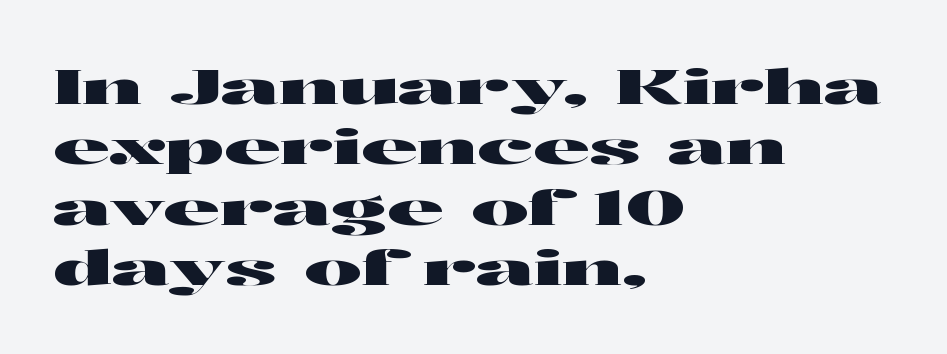
The image shows 48 px wide sans-serif type, upright; set left-aligned, normal line spacing (1.26x), normal letter spacing, not underlined; high stroke contrast and a medium x-height.
